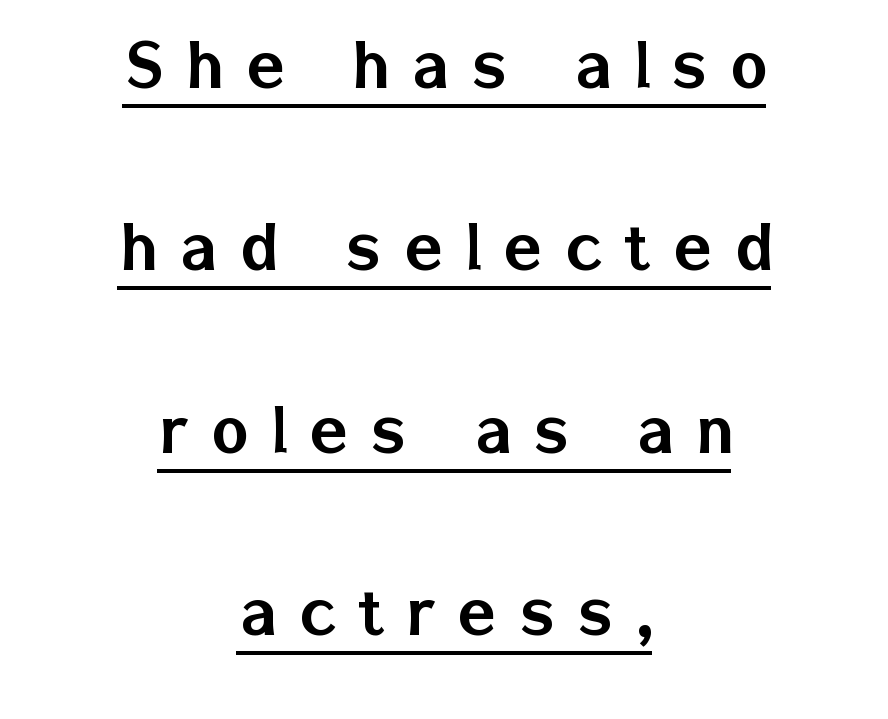
Rendered with straight, roman letterforms. The letters advance in unequal steps, a hallmark of proportional type. The tracking jumps out immediately: characters are airy and widely separated. The rendering uses a large line-height, opening up the rows.
